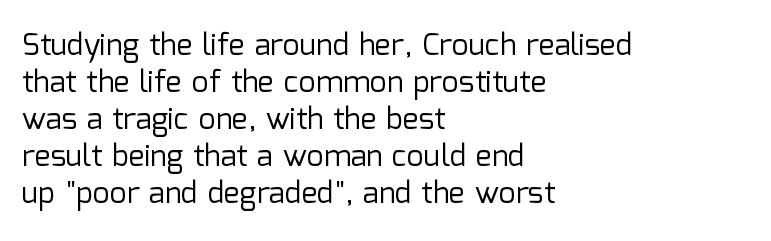
{"serif": "no", "italic": "no", "bold": "no", "weight": "regular", "width": "normal", "stroke_contrast": "low", "x_height": "medium", "monospaced": "no", "underline": "no", "align": "left", "line_spacing_ratio": 1.23, "letter_spacing": "normal", "letter_spacing_em": 0.0, "glyph_px": 30}
